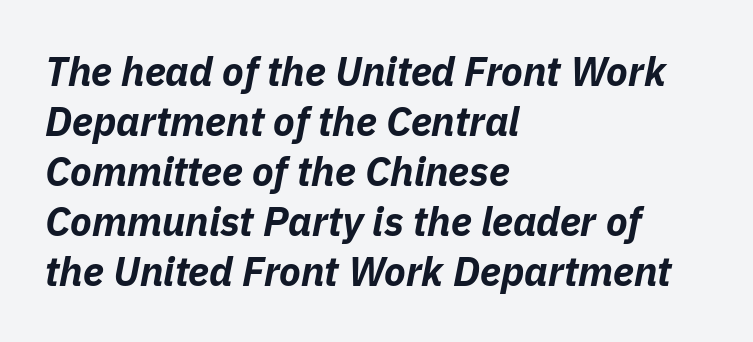
Which margin do the lines hug? The left one — the right edge is uneven. Baseline-to-baseline distance is the conventional proportion of letter height. You'd pick this weight for a headline — it's a proper bold. Would a proofreader flag this as italicized? Yes. Quick note: underline off. A typesetter would call this proportional, since set widths differ per character.
